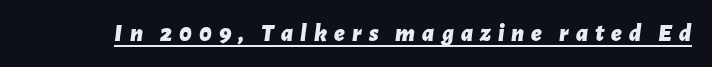
Quick note: underline on. Strong, thick strokes mark this as bold type. An italicized treatment has been applied to the whole sample. Inter-character spacing is expanded well beyond the font's built-in metrics.
